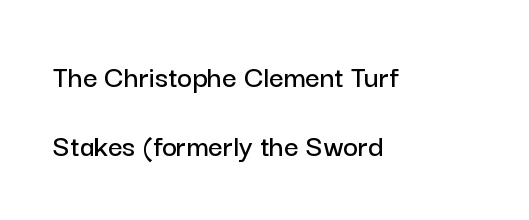
{"serif": "no", "italic": "no", "width": "normal", "stroke_contrast": "low", "x_height": "medium", "monospaced": "no", "underline": "no", "align": "left", "line_spacing": "loose", "line_spacing_ratio": 2.16, "letter_spacing": "normal", "letter_spacing_em": 0.0, "glyph_px": 32}
